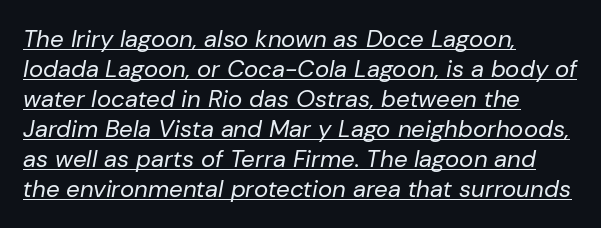
Q: Is the text bold? A: No.
Q: Is the text italic (slanted)? A: Yes, it leans right by about 10 degrees.
Q: Is the text underlined? A: Yes.
Q: How is the paragraph aligned? A: Left-aligned.
Q: Is the spacing between letters normal or unusually wide? A: Normal.
Q: Is the spacing between lines tight, normal or loose? A: Normal.
